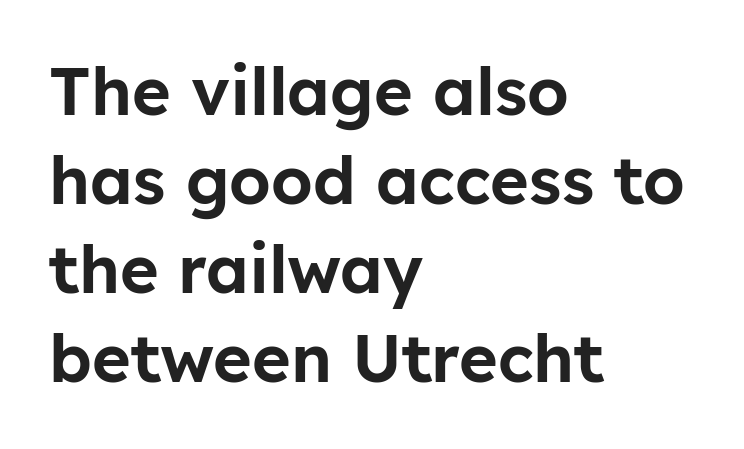
{"serif": "no", "italic": "no", "width": "normal", "stroke_contrast": "low", "x_height": "medium", "monospaced": "no", "underline": "no", "align": "left", "line_spacing": "normal", "line_spacing_ratio": 1.35, "letter_spacing": "normal", "letter_spacing_em": 0.0, "glyph_px": 66}
